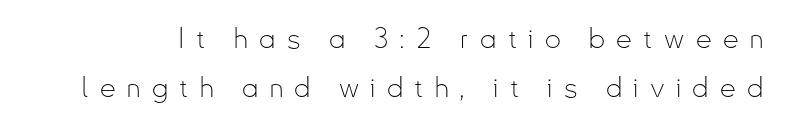
Descenders hang freely into open space. Character widths vary here, with narrow letters taking less room than wide ones. Each stroke keeps to a modest, everyday thickness or less. No italicization has been applied; the sample stays upright. Tracking value appears strongly positive — letters spread wide. This is sans-serif lettering, the kind often seen on screens and signage.
